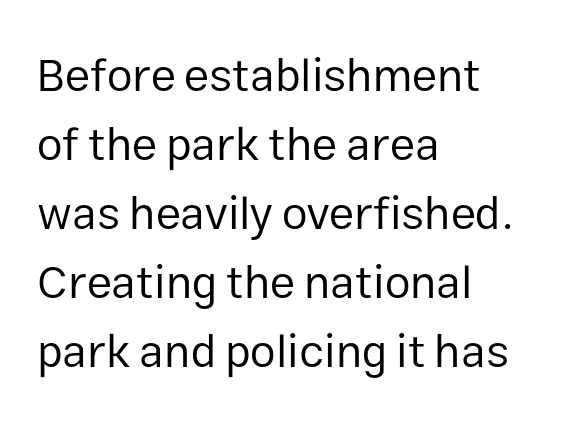
The image shows 46 px regular-weight sans-serif type, upright; set left-aligned, normal line spacing (1.5x), normal letter spacing, not underlined; low stroke contrast and a medium x-height.
